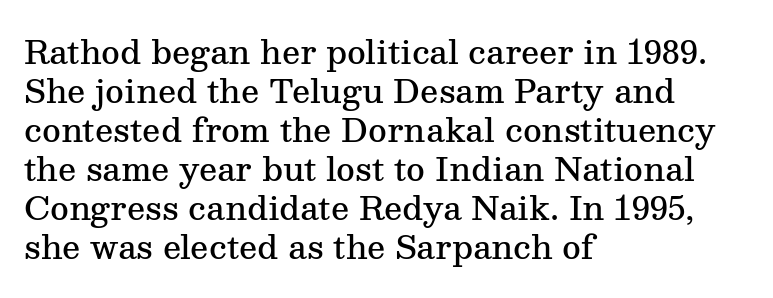
Q: Is the text bold? A: Semi-bold.
Q: Is the text italic (slanted)? A: No, it is upright.
Q: Is the typeface a serif or a sans-serif typeface? A: Serif.
Q: Is the text underlined? A: No.
Q: How is the paragraph aligned? A: Left-aligned.
Q: Is the spacing between letters normal or unusually wide? A: Normal.
Q: Width (condensed, normal, or wide)? A: Normal.
Q: Stroke contrast? A: Medium.
Q: x-height? A: Medium.
Q: Monospaced? A: No.
